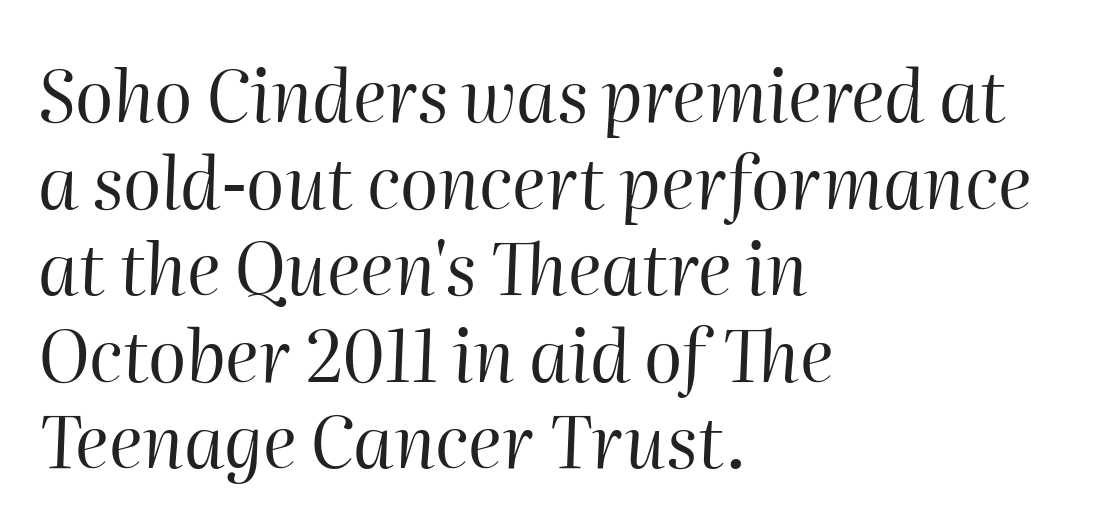
{"italic": "yes", "lean": "right", "slant_degrees": 2, "bold": "no", "weight": "regular", "width": "normal", "stroke_contrast": "high", "x_height": "medium", "monospaced": "no", "underline": "no", "align": "left", "line_spacing_ratio": 1.22, "letter_spacing": "normal", "letter_spacing_em": 0.0, "glyph_px": 71}
